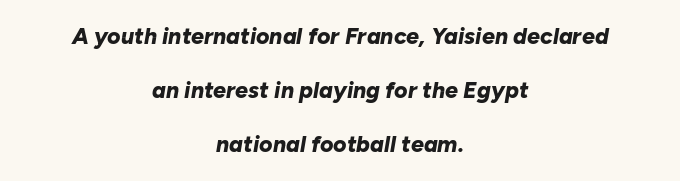
{"italic": "yes", "lean": "right", "slant_degrees": 10, "bold": "yes", "underline": "no", "align": "center", "line_spacing": "loose", "line_spacing_ratio": 2.35, "letter_spacing": "normal", "letter_spacing_em": 0.0, "glyph_px": 23}
